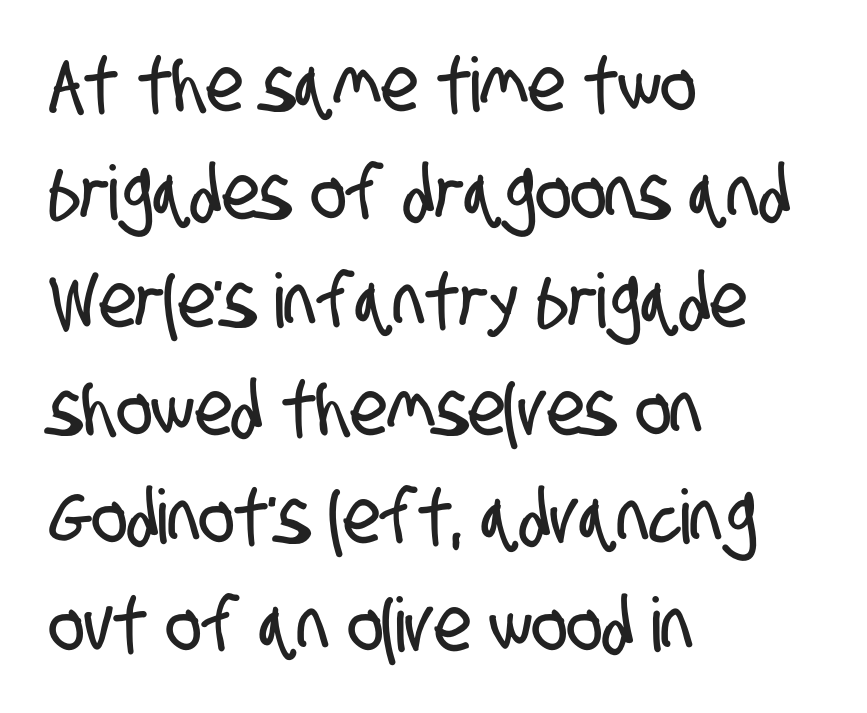
Serifs: no, the terminals of the letterforms are clean. Here the designer chose a conventional face with non-uniform glyph widths. Look at the tracking — it's just the regular setting, nothing added. Vertical spacing — default. The text block is weighted toward the left margin, trailing off unevenly rightward. The string is rendered with underlining switched off.
